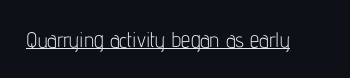
Q: Is the text bold? A: No.
Q: Is the text italic (slanted)? A: No, it is upright.
Q: Is the text underlined? A: Yes.
Q: Is the spacing between letters normal or unusually wide? A: Normal.
